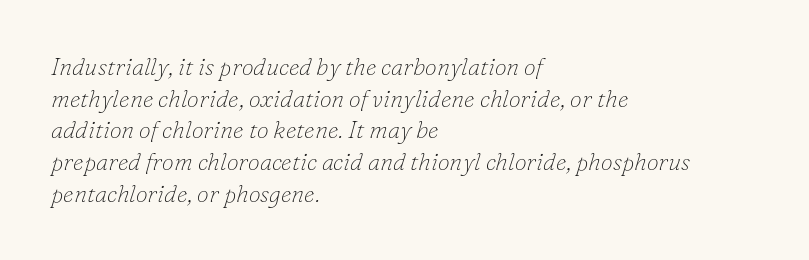
Tracking value appears to be zero — textbook default spacing. A quiet, ordinary-to-light weight characterises the typeface. Clear beneath every line of the passage. Which margin do the lines hug? The left one — the right edge is uneven. Honestly, the row spacing looks completely unremarkable. Quick note: italic.
